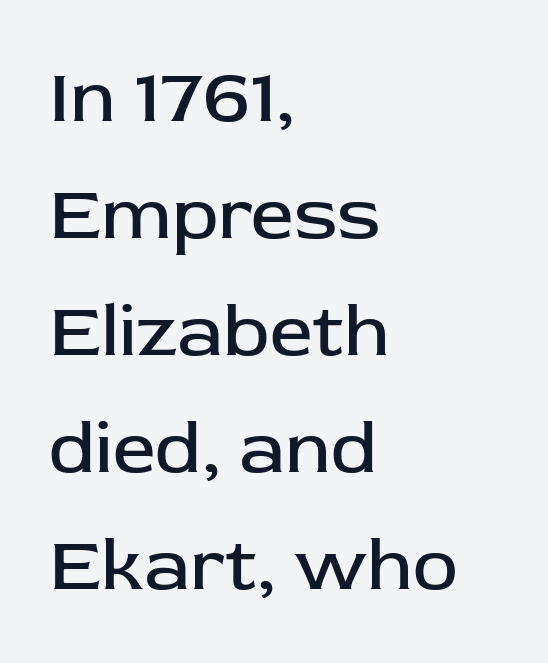
{"serif": "no", "italic": "no", "bold": "no", "weight": "regular", "width": "normal", "stroke_contrast": "low", "x_height": "medium", "monospaced": "no", "underline": "no", "align": "left", "line_spacing": "normal", "line_spacing_ratio": 1.54, "letter_spacing": "normal", "letter_spacing_em": 0.0, "glyph_px": 76}
